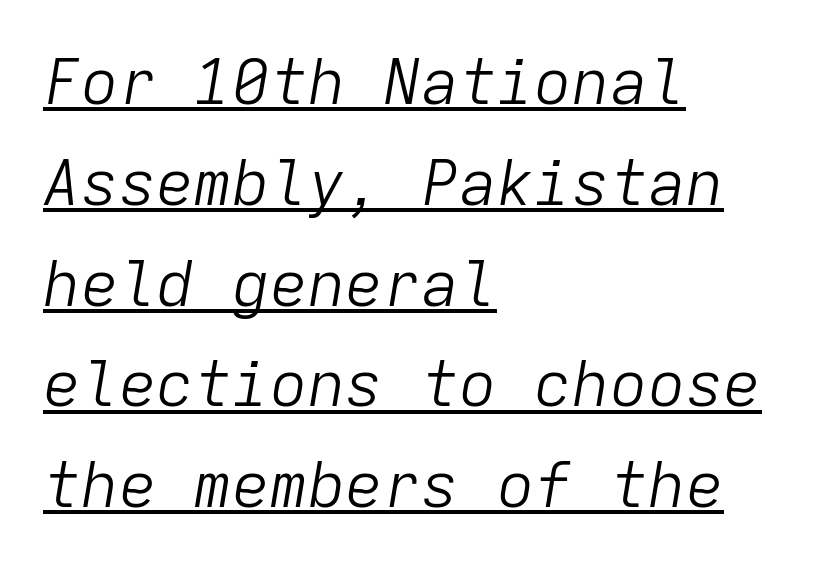
Do the characters align in a grid? Yes, the font is monospaced. Summary of weight: not heavy and not bold. The lines in this sample share a left origin and differ only in where they stop. Slant detected: the letters are inclined. The specimen includes a rule beneath the text block's lines. Characters follow at the spacing the type designer built in.
